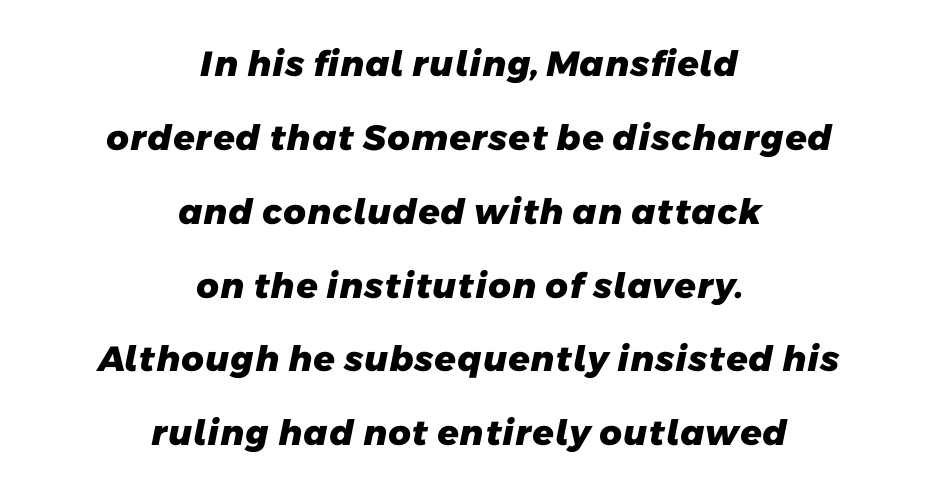
The line-height multiplier appears high, well above default. The lines are quadded center. Spacing between characters is what you'd get straight out of the box. Glance below the letters and you will spot only blank space. The rendering shows plain stroke endings on the letterforms — a sans-serif design.
